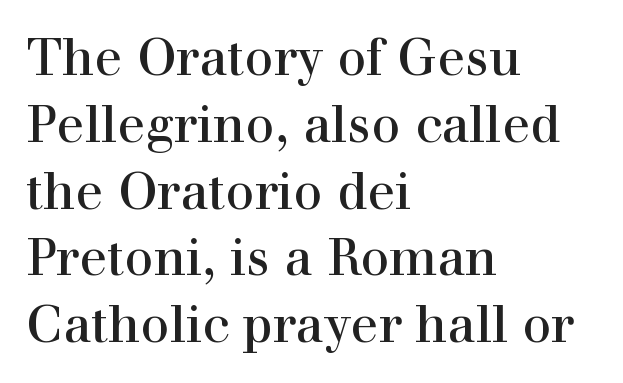
The image shows 51 px regular-weight serif type, upright; set left-aligned, normal line spacing (1.31x), normal letter spacing, not underlined; high stroke contrast and a medium x-height.
